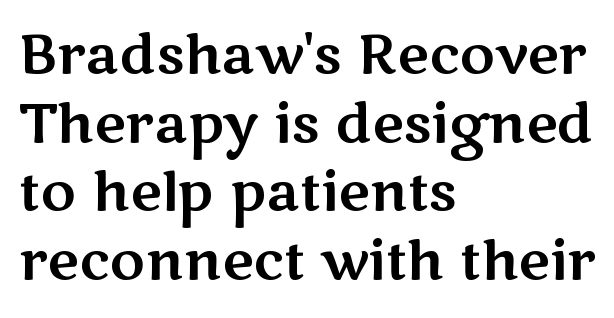
Q: Is the text italic (slanted)? A: No, it is upright.
Q: Is the typeface a serif or a sans-serif typeface? A: Sans-serif.
Q: Is the text underlined? A: No.
Q: How is the paragraph aligned? A: Left-aligned.
Q: Is the spacing between letters normal or unusually wide? A: Normal.
Q: Is the spacing between lines tight, normal or loose? A: Normal.
Q: Width (condensed, normal, or wide)? A: Wide.
Q: Stroke contrast? A: Medium.
Q: x-height? A: Medium.
Q: Monospaced? A: No.
